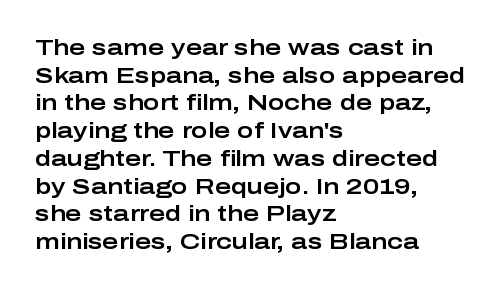
Q: Is the text italic (slanted)? A: No, it is upright.
Q: Is the text underlined? A: No.
Q: How is the paragraph aligned? A: Left-aligned.
Q: Is the spacing between letters normal or unusually wide? A: Normal.
Q: Is the spacing between lines tight, normal or loose? A: Normal.
